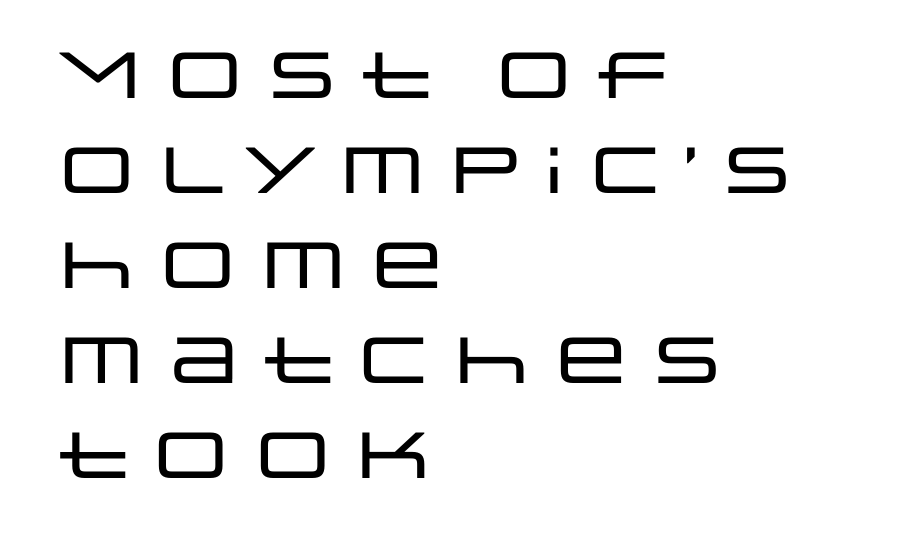
The passage is arranged the way most books set body copy — flush left. Posture: upright roman. In terms of letterspacing, this is plain default setting. Character widths vary here, with narrow letters taking less room than wide ones. The words here are not underlined. Note: no serifs on the glyphs.
